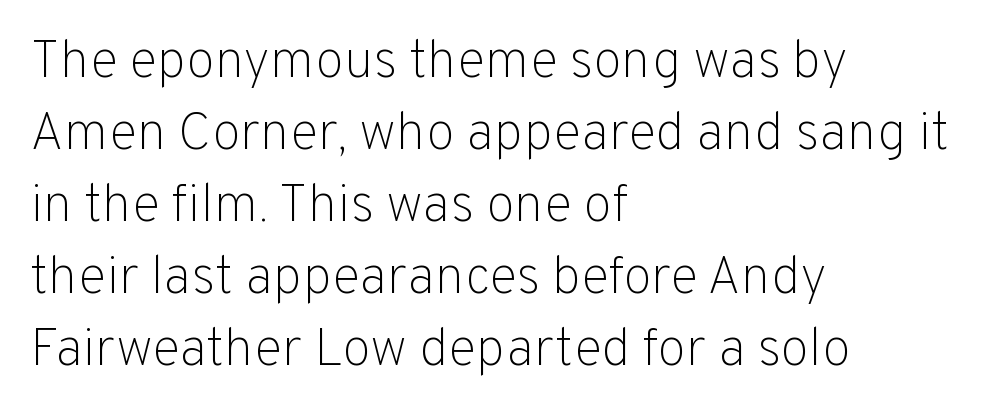
Q: Is the text bold? A: No.
Q: Is the text italic (slanted)? A: No, it is upright.
Q: Is the typeface a serif or a sans-serif typeface? A: Sans-serif.
Q: Is the text underlined? A: No.
Q: How is the paragraph aligned? A: Left-aligned.
Q: Is the spacing between letters normal or unusually wide? A: Normal.
Q: Is the spacing between lines tight, normal or loose? A: Normal.
Q: Width (condensed, normal, or wide)? A: Normal.
Q: Stroke contrast? A: Low.
Q: x-height? A: Medium.
Q: Monospaced? A: No.
